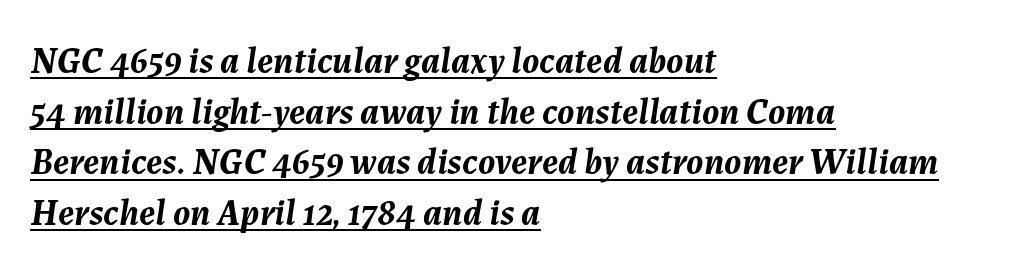
{"italic": "yes", "lean": "right", "slant_degrees": 7, "bold": "yes", "weight": "semibold", "width": "normal", "stroke_contrast": "medium", "x_height": "medium", "monospaced": "no", "underline": "yes", "align": "left", "line_spacing": "normal", "line_spacing_ratio": 1.37, "letter_spacing": "normal", "letter_spacing_em": 0.0, "glyph_px": 37}
